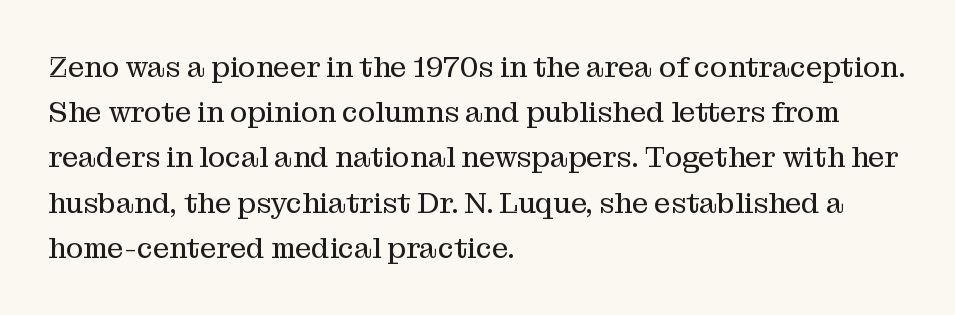
Q: Is the text bold? A: No.
Q: Is the text italic (slanted)? A: No, it is upright.
Q: Is the typeface a serif or a sans-serif typeface? A: Serif.
Q: Is the text underlined? A: No.
Q: How is the paragraph aligned? A: Left-aligned.
Q: Is the spacing between letters normal or unusually wide? A: Normal.
Q: Is the spacing between lines tight, normal or loose? A: Normal.
Q: Width (condensed, normal, or wide)? A: Normal.
Q: Stroke contrast? A: Medium.
Q: x-height? A: Medium.
Q: Monospaced? A: No.
